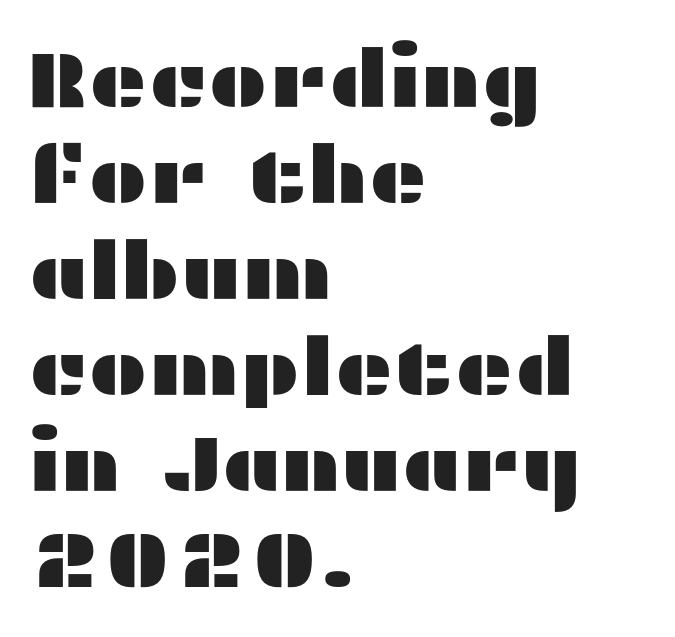
The image shows 80 px wide sans-serif type, upright; set left-aligned, line spacing 1.2x, normal letter spacing, not underlined; medium stroke contrast and a medium x-height.
